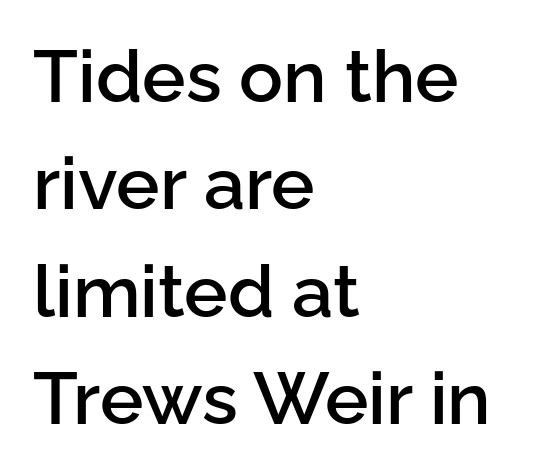
The image shows 73 px semibold sans-serif type, upright; set left-aligned, normal line spacing (1.47x), normal letter spacing, not underlined; low stroke contrast and a medium x-height.
